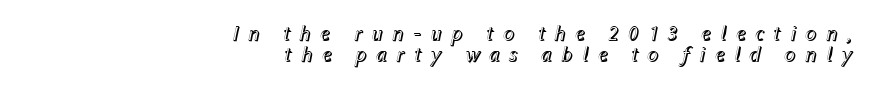
{"italic": "yes", "lean": "right", "slant_degrees": 12, "underline": "no", "align": "right", "line_spacing": "tight", "line_spacing_ratio": 0.95, "letter_spacing": "wide", "letter_spacing_em": 0.39, "glyph_px": 22}
